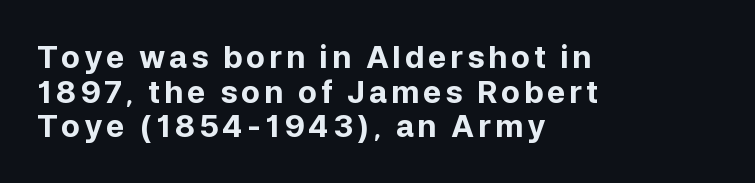
{"serif": "no", "italic": "no", "bold": "yes", "weight": "bold", "width": "normal", "stroke_contrast": "low", "x_height": "medium", "monospaced": "no", "underline": "no", "align": "left", "line_spacing": "tight", "line_spacing_ratio": 1.12, "glyph_px": 31}
